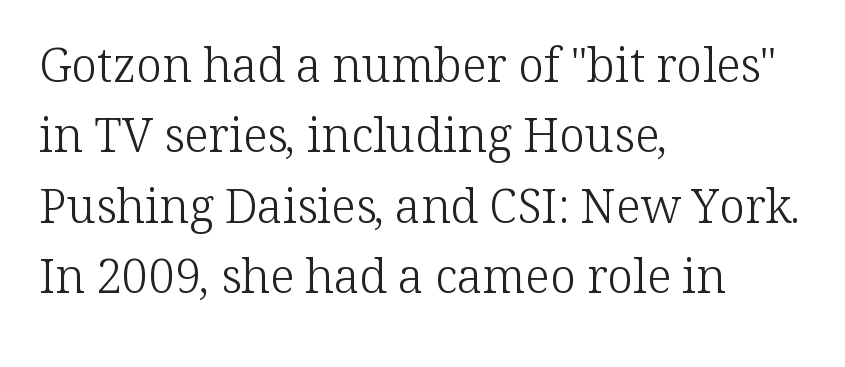
The designer left line spacing at the default. Unbolded letterforms with no extra heft. Glance below the letters and you will spot only blank space. Words appear dense and cohesive because spacing is normal. Where is the straight margin? On the left. A typesetter would call this proportional, since set widths differ per character.
